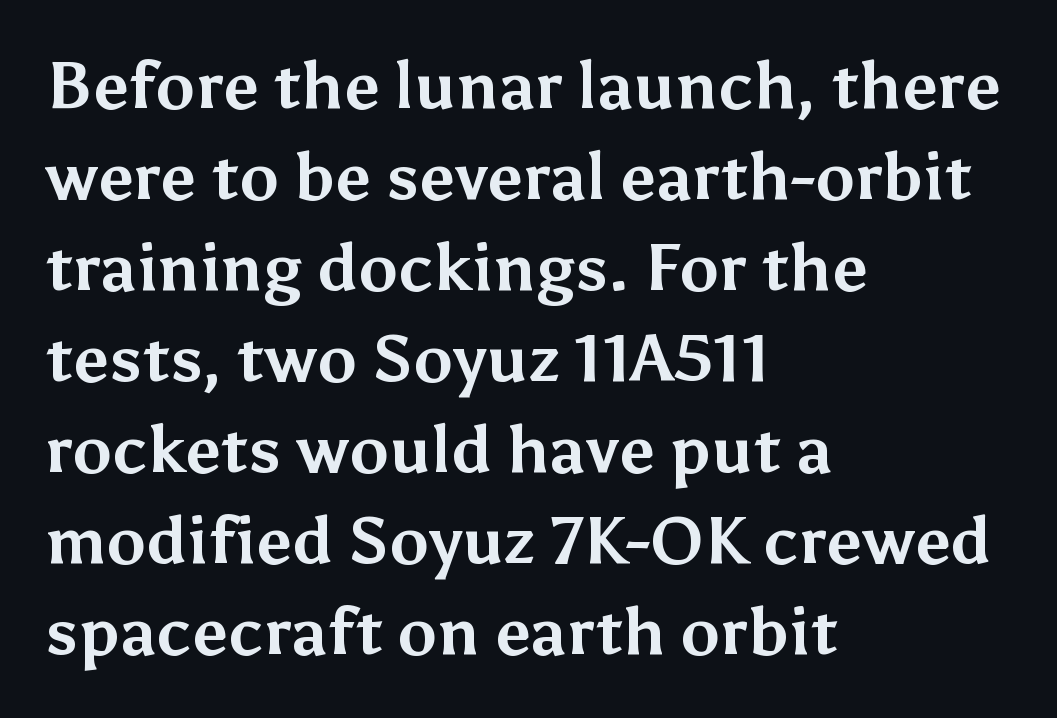
{"serif": "no", "italic": "no", "bold": "yes", "weight": "bold", "width": "normal", "stroke_contrast": "medium", "x_height": "medium", "monospaced": "no", "underline": "no", "align": "left", "line_spacing": "normal", "line_spacing_ratio": 1.38, "letter_spacing": "normal", "letter_spacing_em": 0.0, "glyph_px": 66}
